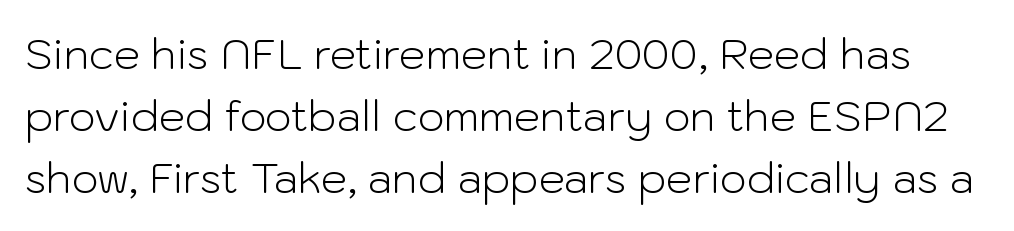
Clear beneath every line of the passage. The gaps between neighbouring characters are ordinary and unremarkable. Is the type heavy? It reads as light-to-regular instead. What's the leading like? Ordinary, nothing unusual.
